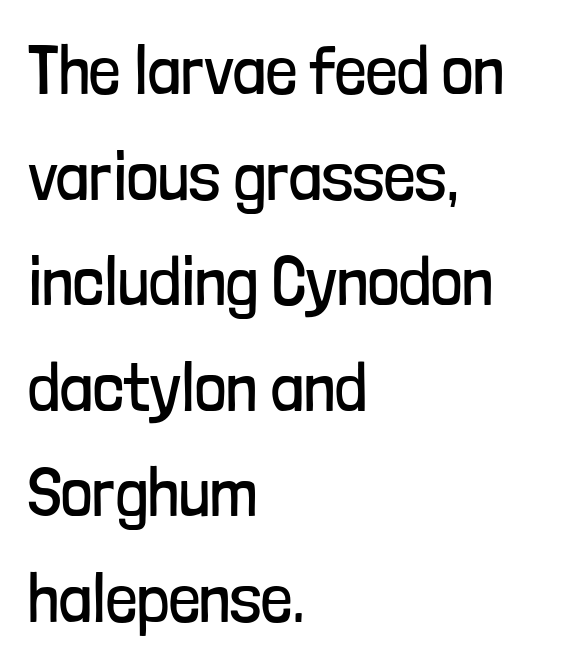
{"serif": "no", "italic": "no", "bold": "no", "weight": "regular", "width": "condensed", "stroke_contrast": "low", "x_height": "medium", "monospaced": "no", "underline": "no", "align": "left", "line_spacing": "normal", "line_spacing_ratio": 1.53, "letter_spacing": "normal", "letter_spacing_em": 0.0, "glyph_px": 69}
